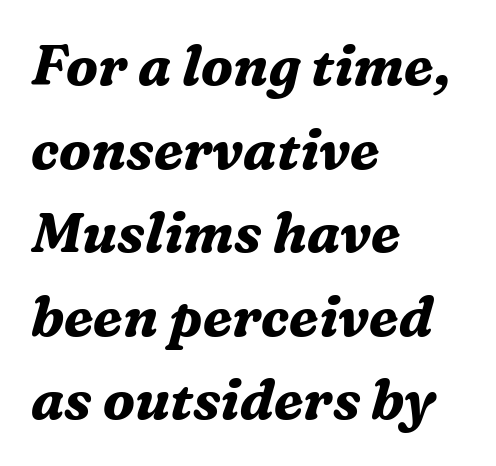
A typesetter would call this zero additional tracking. Heavy-handed strokes throughout: this text is bold. Just letters on the line, the space beneath them empty. Notice how descenders clear the ascenders below comfortably — that's standard leading. A typesetter would call this proportional, since set widths differ per character. Classification — serif.
